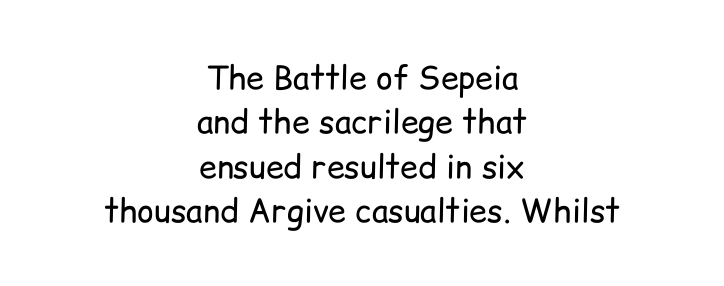
The setting favours the middle, as headings and verse often do. Posture: upright roman. Letter spacing: default. The passage shown is typed in a proportional face where columns would drift. Grotesque or geometric, the face here clearly has no serifs. Has an underline been added? It has not.
